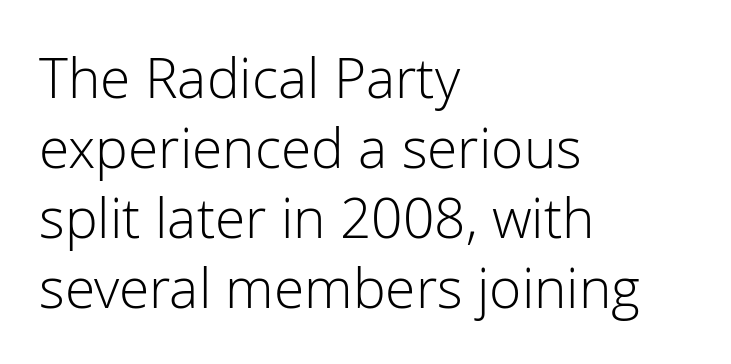
{"serif": "no", "italic": "no", "bold": "no", "weight": "light", "width": "normal", "stroke_contrast": "low", "x_height": "medium", "monospaced": "no", "underline": "no", "align": "left", "line_spacing": "normal", "line_spacing_ratio": 1.27, "letter_spacing": "normal", "letter_spacing_em": 0.0, "glyph_px": 55}
